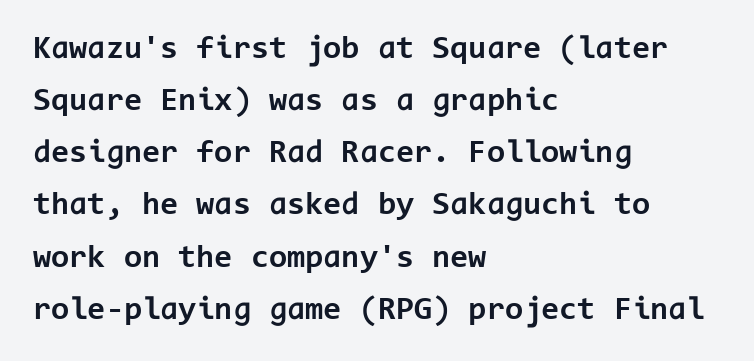
Q: Is the text bold? A: Yes.
Q: Is the text italic (slanted)? A: No, it is upright.
Q: Is the typeface a serif or a sans-serif typeface? A: Sans-serif.
Q: Is the text underlined? A: No.
Q: How is the paragraph aligned? A: Left-aligned.
Q: Is the spacing between letters normal or unusually wide? A: Normal.
Q: Is the spacing between lines tight, normal or loose? A: Normal.
Q: Width (condensed, normal, or wide)? A: Normal.
Q: Stroke contrast? A: Low.
Q: x-height? A: Medium.
Q: Monospaced? A: Yes.
